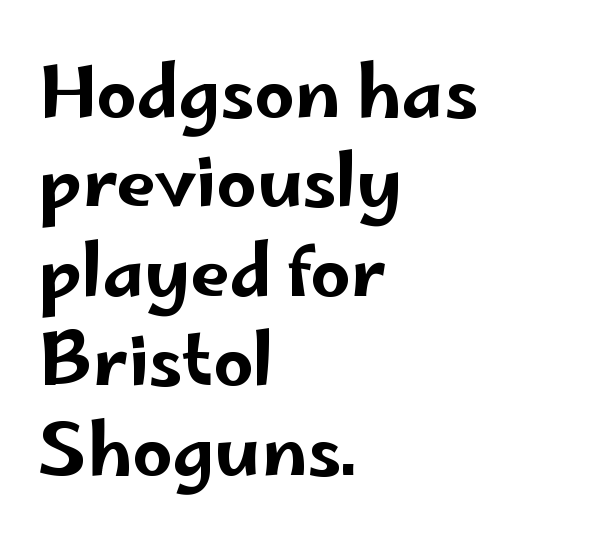
Q: Is the text italic (slanted)? A: No, it is upright.
Q: Is the typeface a serif or a sans-serif typeface? A: Sans-serif.
Q: Is the text underlined? A: No.
Q: How is the paragraph aligned? A: Left-aligned.
Q: Is the spacing between letters normal or unusually wide? A: Normal.
Q: Is the spacing between lines tight, normal or loose? A: Normal.
Q: Width (condensed, normal, or wide)? A: Wide.
Q: Stroke contrast? A: Low.
Q: x-height? A: Small.
Q: Monospaced? A: No.
